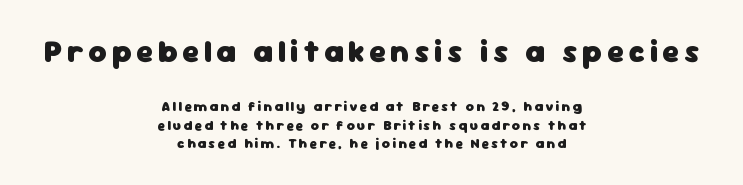
The image shows 31 px heavy sans-serif type, upright; set centered, normal line spacing (1.33x), not underlined; the first (top) block is 2.21x larger; low stroke contrast and a medium x-height.
